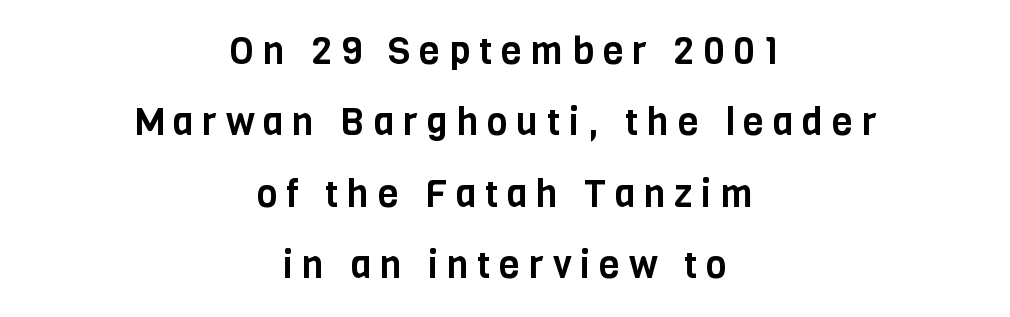
Is this a fixed-width face? No — the glyphs have proportional, varying widths. The lettering stays uniformly vertical, giving the passage a roman look. The lines in this sample share a center point and differ in where they start and stop. This sample uses a sans-serif face. A clean baseline with only descenders dipping below it. A typesetter would call this heavily tracked-out type.
